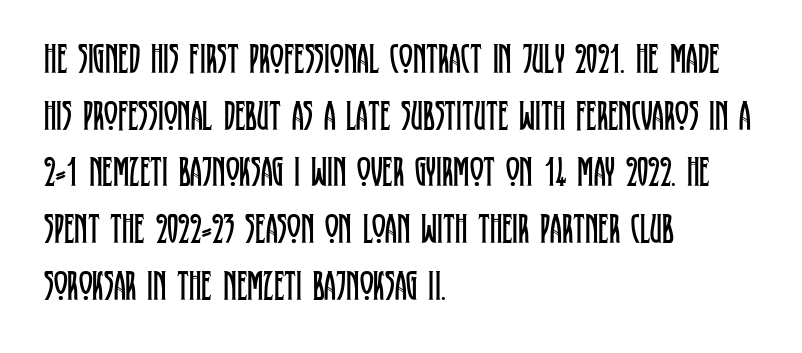
{"serif": "yes", "italic": "no", "bold": "no", "weight": "regular", "width": "condensed", "stroke_contrast": "low", "x_height": "large", "monospaced": "no", "underline": "no", "align": "left", "line_spacing": "normal", "line_spacing_ratio": 1.35, "letter_spacing": "normal", "letter_spacing_em": 0.0, "glyph_px": 42}
